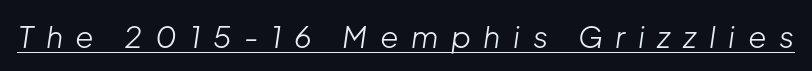
The image shows 30 px light type, italic (leaning right); set unusually wide letter spacing (+0.42 em), underlined; low stroke contrast and a medium x-height.
